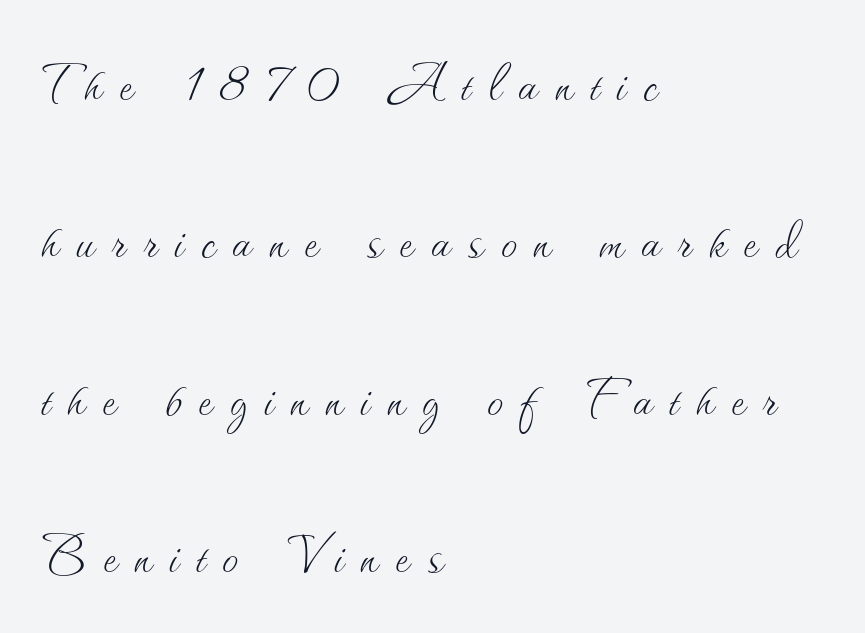
Q: Is the text bold? A: No.
Q: Is the text italic (slanted)? A: Yes.
Q: Is the text underlined? A: No.
Q: How is the paragraph aligned? A: Left-aligned.
Q: Is the spacing between letters normal or unusually wide? A: Unusually wide.
Q: Is the spacing between lines tight, normal or loose? A: Loose.
Q: Width (condensed, normal, or wide)? A: Normal.
Q: Stroke contrast? A: Medium.
Q: x-height? A: Small.
Q: Monospaced? A: No.
